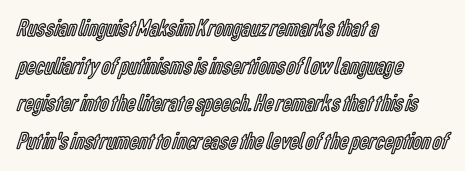
{"underline": "no", "align": "left", "line_spacing": "normal", "line_spacing_ratio": 1.51, "letter_spacing": "normal", "letter_spacing_em": 0.0, "glyph_px": 25}
